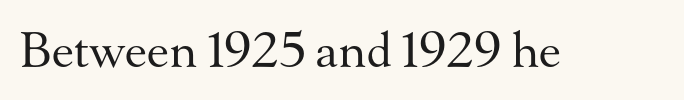
The image shows 48 px regular-weight serif type, upright; set normal letter spacing, not underlined; medium stroke contrast and a small x-height.
